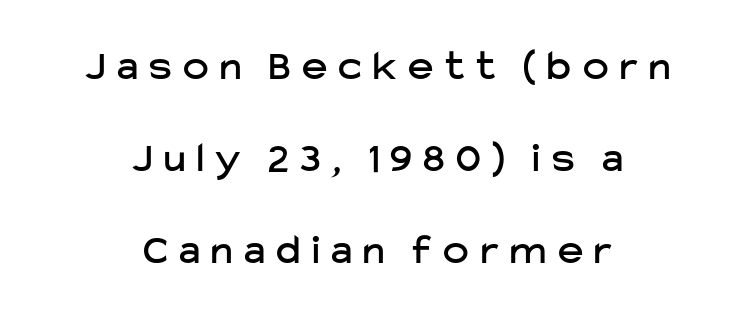
Varying glyph widths throughout — classic text-font behaviour. Rule under the text: the space is simply empty. Does the type have serifs? No, each stem ends abruptly. The lines in this sample share a center point and differ in where they start and stop. There is plenty of visible air inserted between adjacent glyphs.
